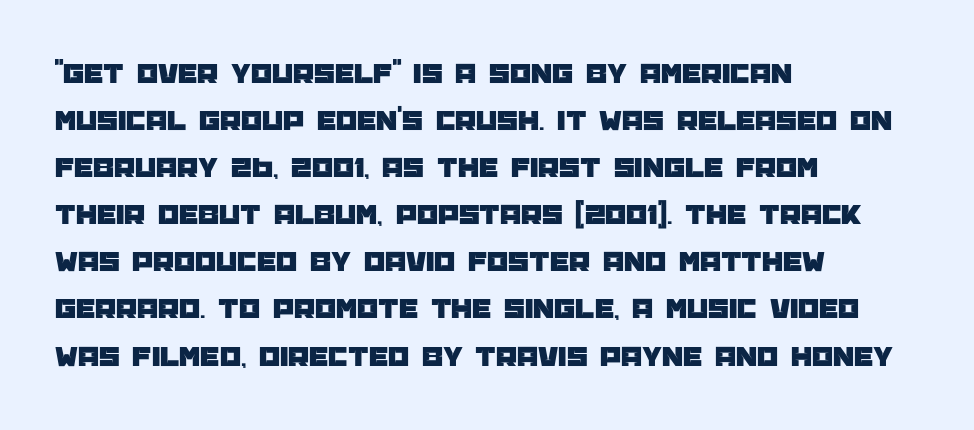
Q: Is the text italic (slanted)? A: No, it is upright.
Q: Is the typeface a serif or a sans-serif typeface? A: Sans-serif.
Q: Is the text underlined? A: No.
Q: How is the paragraph aligned? A: Left-aligned.
Q: Is the spacing between letters normal or unusually wide? A: Normal.
Q: Is the spacing between lines tight, normal or loose? A: Normal.
Q: Width (condensed, normal, or wide)? A: Normal.
Q: Stroke contrast? A: Low.
Q: x-height? A: Large.
Q: Monospaced? A: No.
